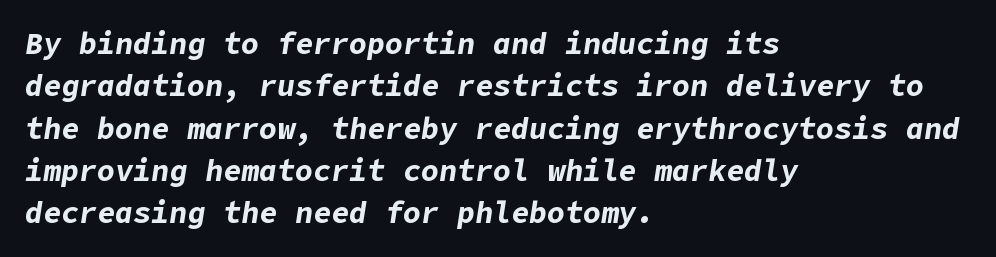
The image shows 30 px bold type, italic (leaning right); set left-aligned, normal line spacing (1.41x), normal letter spacing, not underlined; low stroke contrast and a medium x-height.
